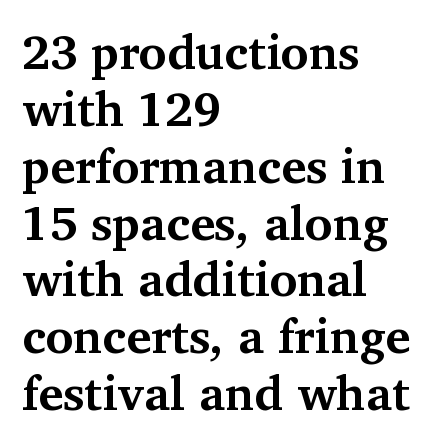
{"serif": "yes", "italic": "no", "bold": "yes", "weight": "bold", "width": "normal", "stroke_contrast": "medium", "x_height": "medium", "monospaced": "no", "underline": "no", "align": "left", "line_spacing_ratio": 1.21, "letter_spacing": "normal", "letter_spacing_em": 0.0, "glyph_px": 47}
